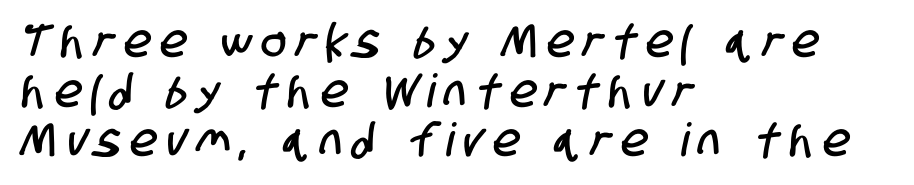
The image shows 46 px condensed sans-serif type; set left-aligned, tight line spacing (1.08x), unusually wide letter spacing (+0.23 em), not underlined; low stroke contrast and a large x-height.
